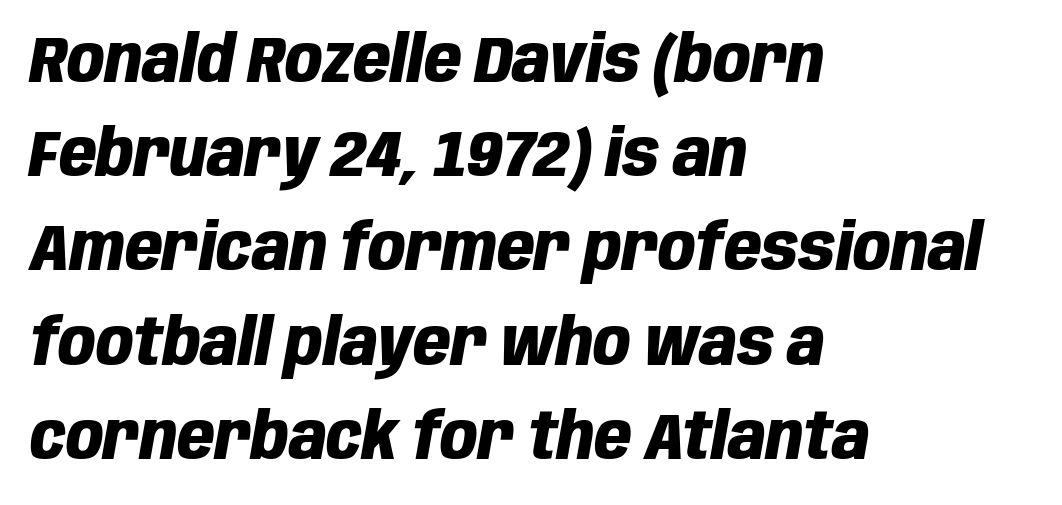
The image shows 65 px heavy, condensed type, italic (leaning right); set left-aligned, normal line spacing (1.45x), normal letter spacing, not underlined; low stroke contrast and a large x-height.
